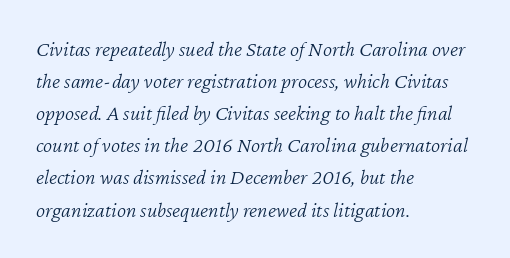
The image shows 22 px text type, italic (leaning right); set left-aligned, normal line spacing (1.46x), normal letter spacing, not underlined.
